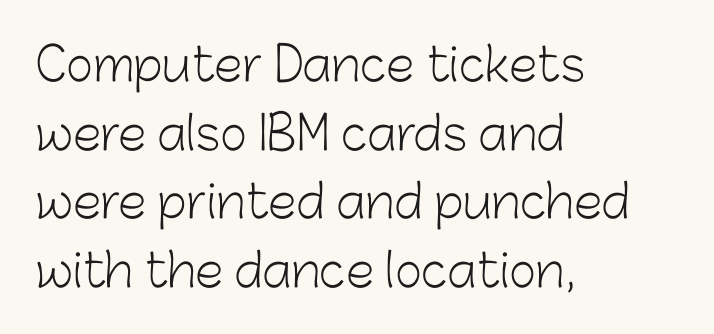
{"serif": "no", "italic": "no", "bold": "no", "weight": "light", "width": "normal", "stroke_contrast": "low", "x_height": "medium", "monospaced": "no", "underline": "no", "align": "left", "line_spacing": "normal", "line_spacing_ratio": 1.49, "letter_spacing": "normal", "letter_spacing_em": 0.0, "glyph_px": 46}
